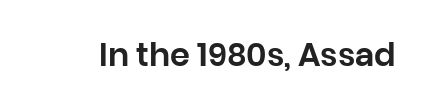
Letter spacing: default. A roman cut, with each character standing at attention. The gap between lines stays unmarked. The letters carry no serifs — their stems end cleanly without finishing strokes. Spacing verdict: proportional, widths tailored to each character.
